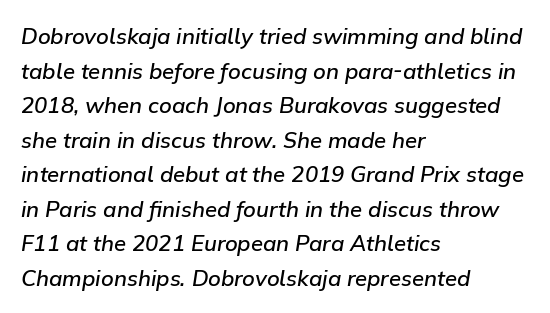
{"italic": "yes", "lean": "right", "slant_degrees": 9, "bold": "semi", "underline": "no", "align": "left", "line_spacing": "normal", "line_spacing_ratio": 1.57, "letter_spacing": "normal", "letter_spacing_em": 0.0, "glyph_px": 22}
